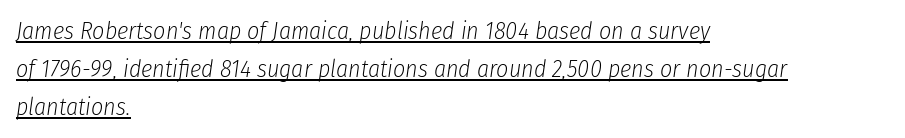
Q: Is the text bold? A: No.
Q: Is the text italic (slanted)? A: Yes, it leans right by about 8 degrees.
Q: Is the text underlined? A: Yes.
Q: How is the paragraph aligned? A: Left-aligned.
Q: Is the spacing between letters normal or unusually wide? A: Normal.
Q: Is the spacing between lines tight, normal or loose? A: Normal.
